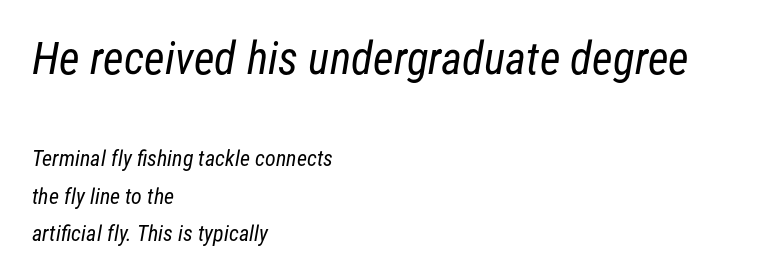
Look at the glyph heights: the upper group is clearly the bigger setting. There is no visible air inserted between adjacent glyphs. The passage is arranged the way most books set body copy — flush left. The letterforms sit at book weight or below. The typeface chosen for these lines omits serifs.
